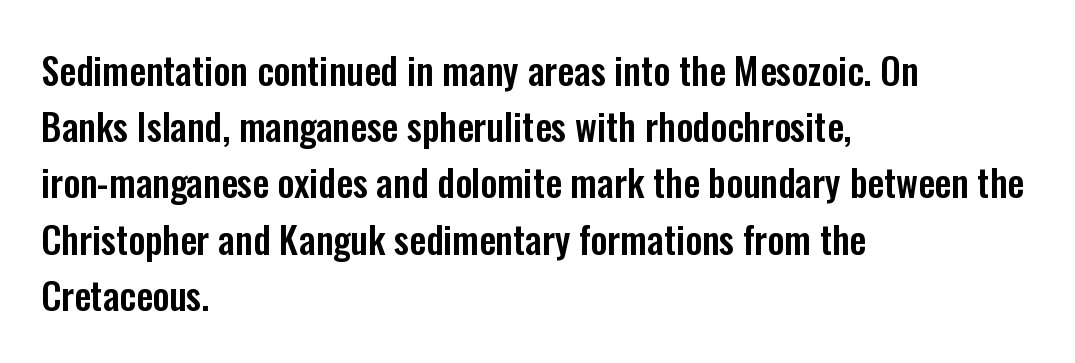
{"serif": "no", "italic": "no", "width": "condensed", "stroke_contrast": "low", "x_height": "medium", "monospaced": "no", "underline": "no", "align": "left", "line_spacing": "normal", "line_spacing_ratio": 1.52, "letter_spacing": "normal", "letter_spacing_em": 0.0, "glyph_px": 37}
